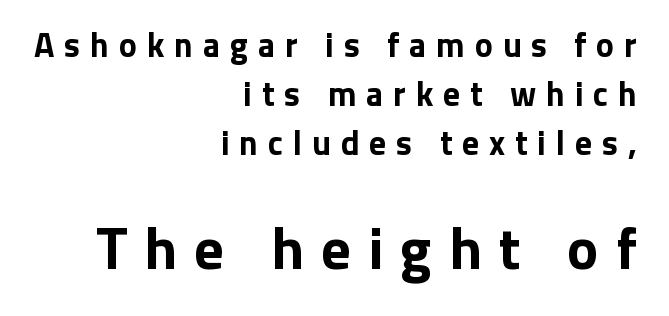
{"serif": "no", "italic": "no", "bold": "yes", "weight": "bold", "width": "normal", "stroke_contrast": "low", "x_height": "medium", "monospaced": "no", "underline": "no", "align": "right", "line_spacing": "normal", "line_spacing_ratio": 1.44, "letter_spacing": "wide", "letter_spacing_em": 0.29, "larger_block": "second", "size_ratio": 1.74, "glyph_px": 59}
